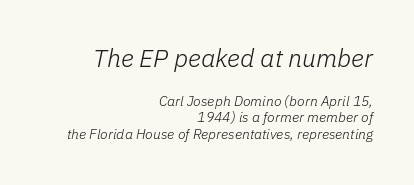
The typesetter chose a ragged-left arrangement here. Bigger letters appear in the top chunk; the bottom chunk is reduced. Letters have the restrained weight of plain body copy at most. Rendered with sloped, italic letterforms. The letters sit at their default tracking, neither squeezed nor spread.
